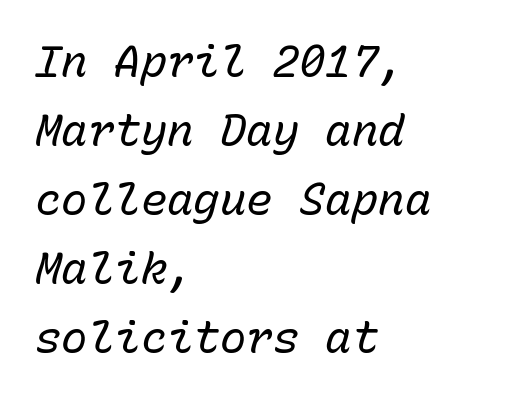
The image shows 44 px regular-weight type, italic (leaning right), monospaced; set left-aligned, normal line spacing (1.57x), normal letter spacing, not underlined; low stroke contrast and a medium x-height.
